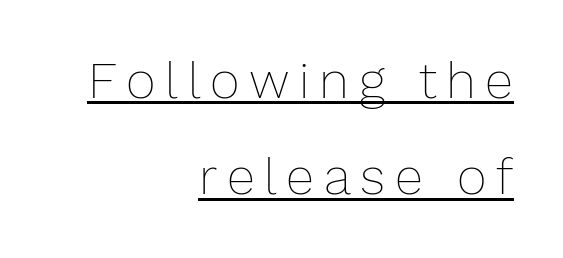
The image shows 51 px thin type, upright; set right-aligned, line spacing 1.89x, underlined; low stroke contrast and a medium x-height.
